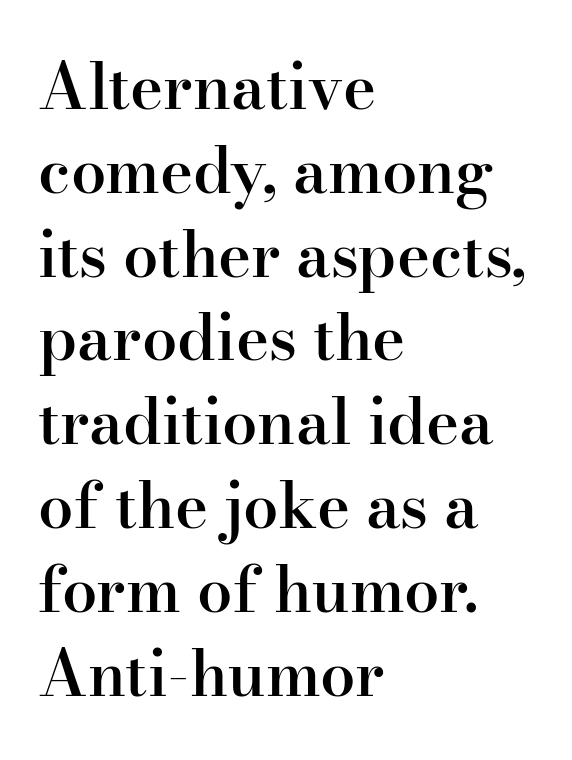
{"serif": "yes", "italic": "no", "bold": "semi", "weight": "semibold", "width": "normal", "stroke_contrast": "high", "x_height": "small", "monospaced": "no", "underline": "no", "align": "left", "line_spacing": "normal", "line_spacing_ratio": 1.33, "letter_spacing": "normal", "letter_spacing_em": 0.0, "glyph_px": 63}
